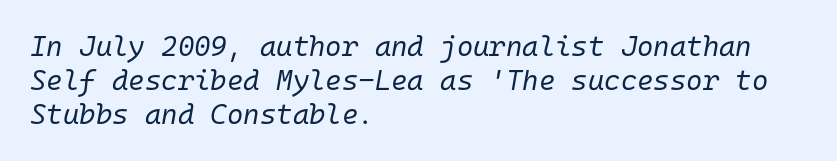
{"italic": "yes", "lean": "right", "slant_degrees": 10, "bold": "no", "weight": "regular", "width": "normal", "stroke_contrast": "low", "x_height": "medium", "monospaced": "yes", "underline": "no", "align": "left", "line_spacing_ratio": 1.21, "letter_spacing": "normal", "letter_spacing_em": 0.0, "glyph_px": 28}
